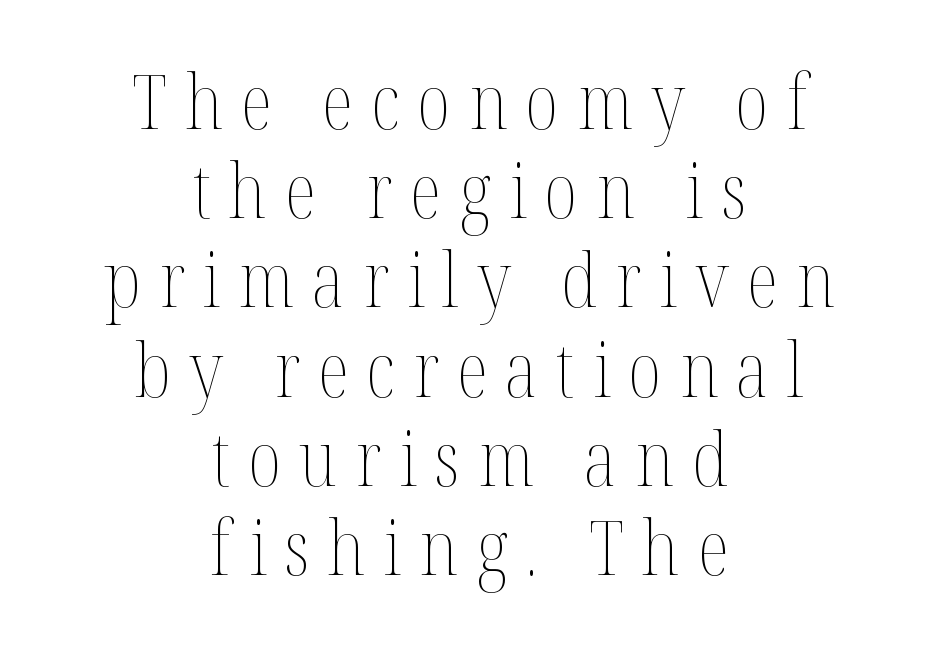
The image shows 75 px thin, condensed type, upright; set centered, line spacing 1.19x, unusually wide letter spacing (+0.24 em), not underlined; medium stroke contrast and a medium x-height.
